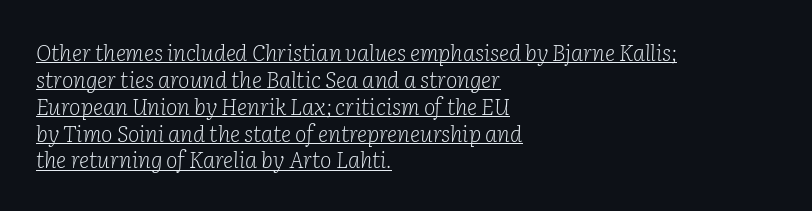
This sample uses an oblique cut, with every glyph tilted off the vertical. This sample carries an underscore along the baseline area. This sample uses plain, unmodified letter spacing. The ragged edge is on the right, which tells us the setting is flush left. The face looks like a standard text weight, possibly lighter.
